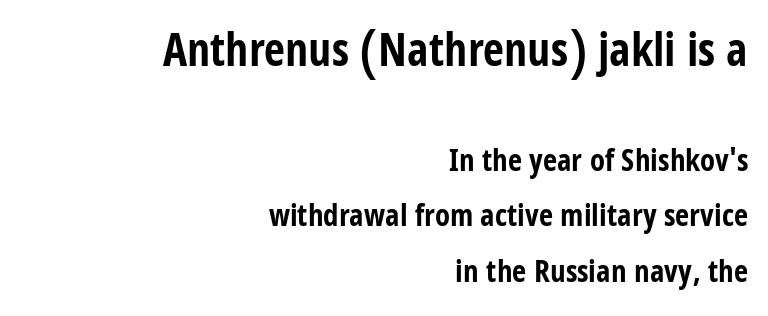
Q: Is the text bold? A: Yes.
Q: Is the text italic (slanted)? A: No, it is upright.
Q: Is the typeface a serif or a sans-serif typeface? A: Sans-serif.
Q: Is the text underlined? A: No.
Q: How is the paragraph aligned? A: Right-aligned.
Q: Is the spacing between letters normal or unusually wide? A: Normal.
Q: Which block of text is set in a larger size, the first (top) or the second (bottom)? A: The first (top) one.
Q: Width (condensed, normal, or wide)? A: Condensed.
Q: Stroke contrast? A: Low.
Q: x-height? A: Large.
Q: Monospaced? A: No.
